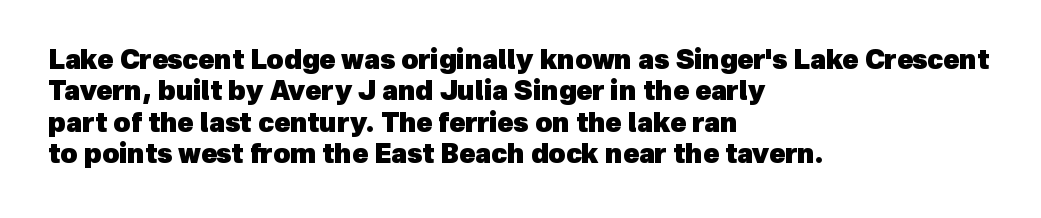
The image shows 26 px bold type; set left-aligned, line spacing 1.21x, normal letter spacing, not underlined.
